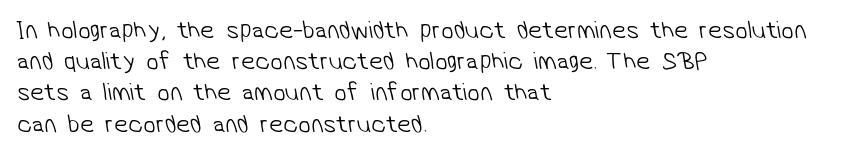
Q: Is the text bold? A: No.
Q: Is the text underlined? A: No.
Q: How is the paragraph aligned? A: Left-aligned.
Q: Is the spacing between letters normal or unusually wide? A: Normal.
Q: Is the spacing between lines tight, normal or loose? A: Normal.
